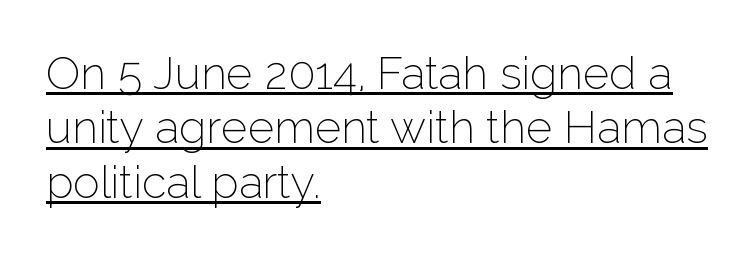
The image shows 45 px thin sans-serif type, upright; set left-aligned, line spacing 1.21x, normal letter spacing, underlined; low stroke contrast and a medium x-height.
